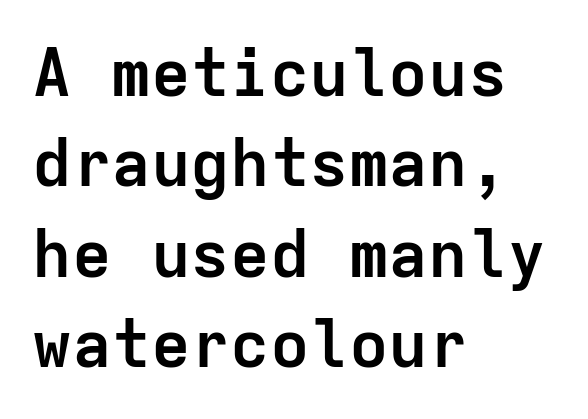
The image shows 66 px semibold sans-serif type, upright, monospaced; set left-aligned, normal line spacing (1.37x), normal letter spacing, not underlined; low stroke contrast and a medium x-height.
